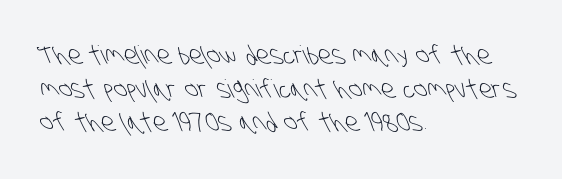
This reads as an unemphasized weight, regular at the heaviest. Honestly, the row spacing looks completely unremarkable. The paragraph shown leans on its left margin. The passage shown has conventional tracking throughout. Descenders hang freely into open space.
